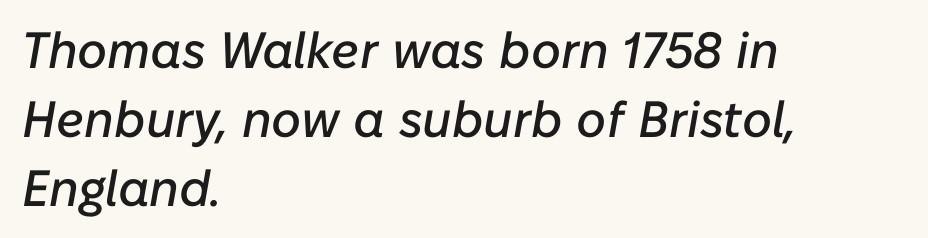
The image shows 51 px text type, italic (leaning right); set left-aligned, normal line spacing (1.35x), normal letter spacing, not underlined; low stroke contrast and a medium x-height.
